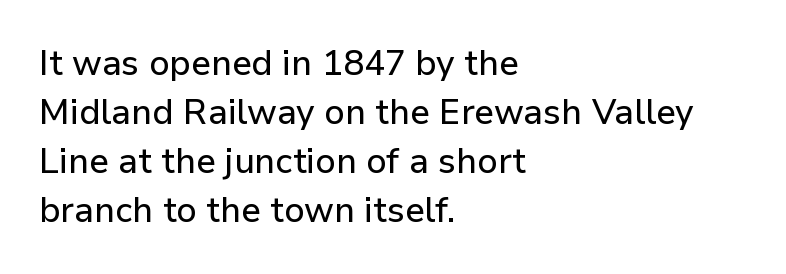
Nope, not italic — everything's standing straight. In terms of leading, this rendering sits right in the middle. Lines of text with bare space underneath. Each letter's strokes conclude bluntly, with no projecting serifs. Casual observation: everything's shoved over to the left. Character widths vary here, with narrow letters taking less room than wide ones.
